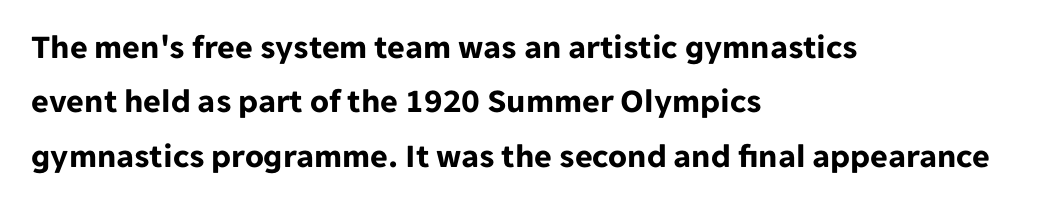
The typesetter chose a ragged-right arrangement here. The face used here has the dense, thick strokes of a bold. Does the lettering tilt? It doesn't — this is upright. This block has exactly the height ordinary leading produces. The passage shown is typed in a proportional face where columns would drift.
